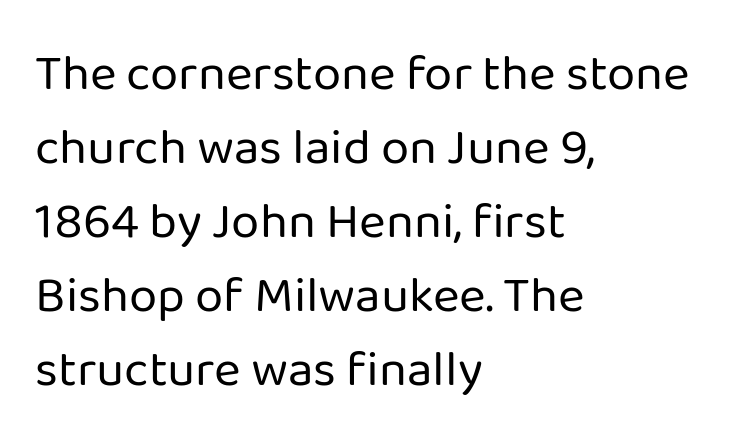
Q: Is the text bold? A: No.
Q: Is the text italic (slanted)? A: No, it is upright.
Q: Is the typeface a serif or a sans-serif typeface? A: Sans-serif.
Q: Is the text underlined? A: No.
Q: How is the paragraph aligned? A: Left-aligned.
Q: Is the spacing between letters normal or unusually wide? A: Normal.
Q: Is the spacing between lines tight, normal or loose? A: Normal.
Q: Width (condensed, normal, or wide)? A: Normal.
Q: Stroke contrast? A: Low.
Q: x-height? A: Medium.
Q: Monospaced? A: No.
